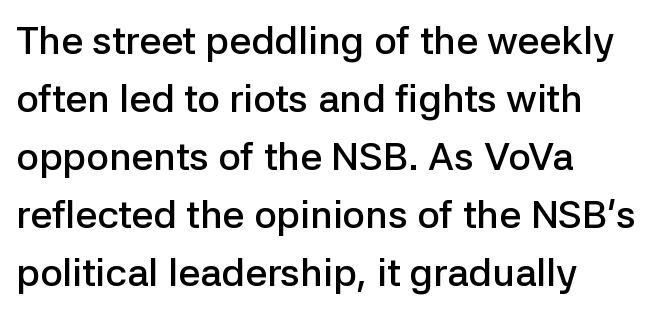
Semibold letterforms, between regular and bold. Spacing verdict: proportional, widths tailored to each character. In CSS terms this would be text-align: left. Grotesque or geometric, the face here clearly has no serifs. The letters stand upright; this is a roman face. The rendering keeps characters at their native spacing.
